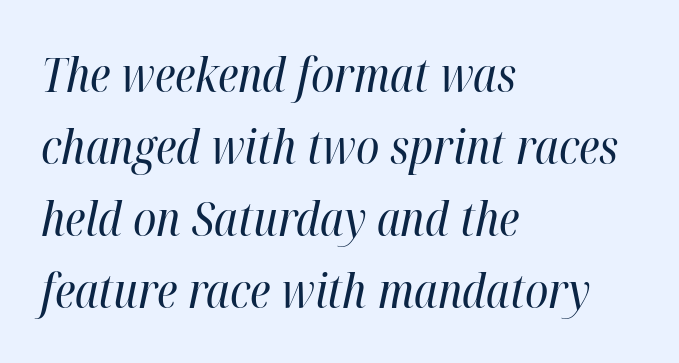
Q: Is the text bold? A: No.
Q: Is the text italic (slanted)? A: Yes, it leans right by about 12 degrees.
Q: Is the text underlined? A: No.
Q: How is the paragraph aligned? A: Left-aligned.
Q: Is the spacing between letters normal or unusually wide? A: Normal.
Q: Is the spacing between lines tight, normal or loose? A: Normal.
Q: Width (condensed, normal, or wide)? A: Condensed.
Q: Stroke contrast? A: High.
Q: x-height? A: Medium.
Q: Monospaced? A: No.
